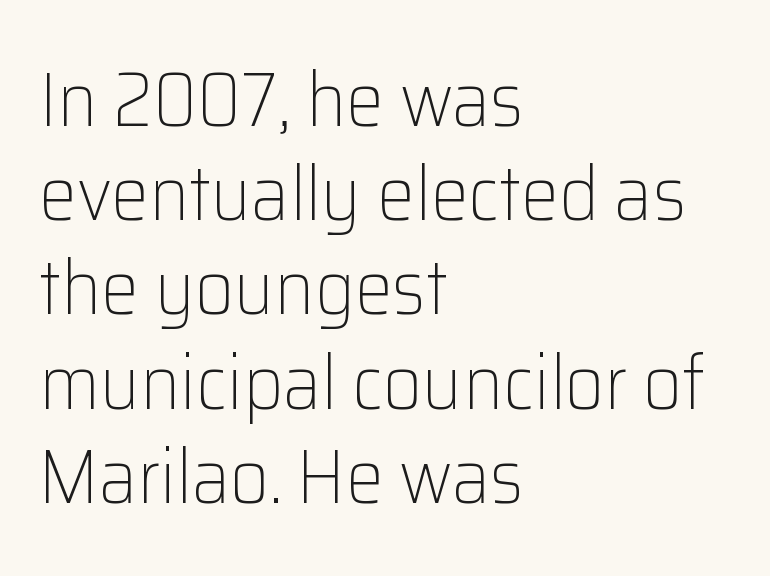
The image shows 76 px light sans-serif type, upright; set left-aligned, line spacing 1.24x, normal letter spacing, not underlined; low stroke contrast and a medium x-height.
